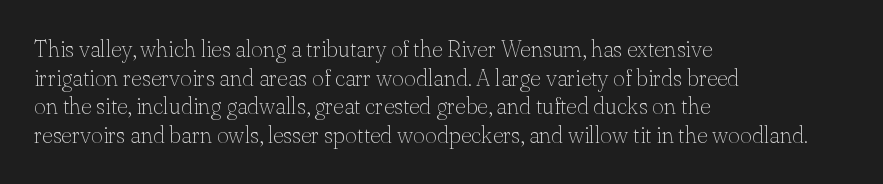
Q: Is the text bold? A: No.
Q: Is the text italic (slanted)? A: No, it is upright.
Q: Is the text underlined? A: No.
Q: How is the paragraph aligned? A: Left-aligned.
Q: Is the spacing between letters normal or unusually wide? A: Normal.
Q: Is the spacing between lines tight, normal or loose? A: Normal.
